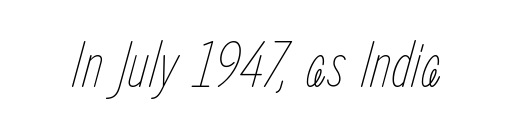
Q: Is the text bold? A: No.
Q: Is the text italic (slanted)? A: Yes, it leans right by about 15 degrees.
Q: Is the text underlined? A: No.
Q: Is the spacing between letters normal or unusually wide? A: Normal.
Q: Width (condensed, normal, or wide)? A: Condensed.
Q: Stroke contrast? A: Low.
Q: x-height? A: Medium.
Q: Monospaced? A: No.
